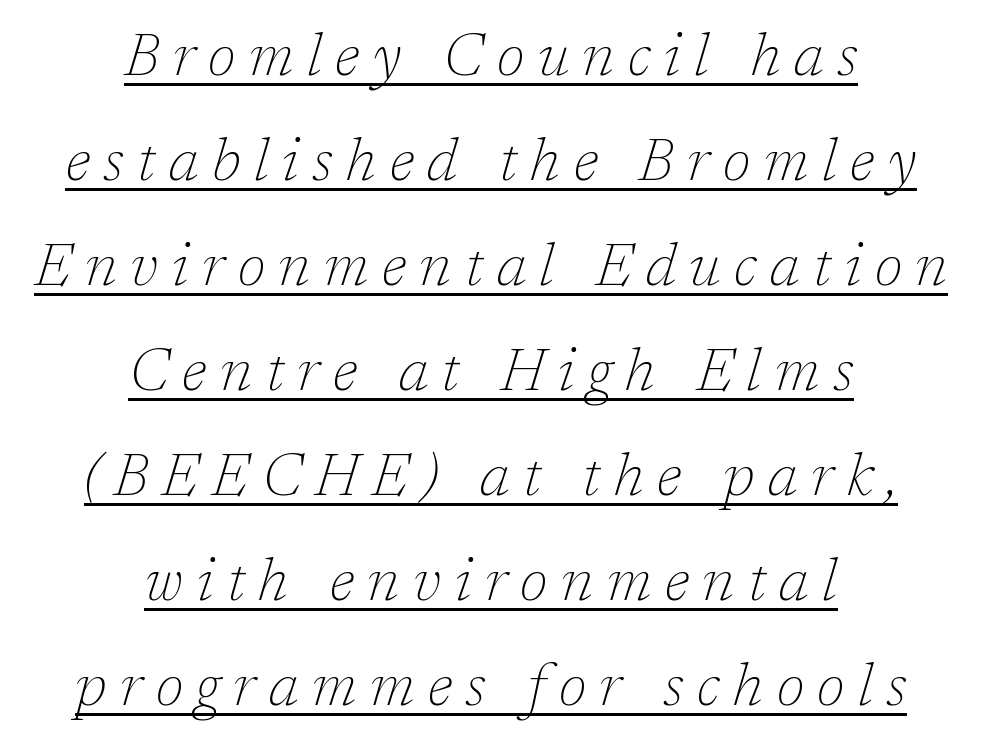
The image shows 59 px thin serif type, italic (leaning right); set centered, line spacing 1.78x, unusually wide letter spacing (+0.23 em), underlined; low stroke contrast and a medium x-height.
